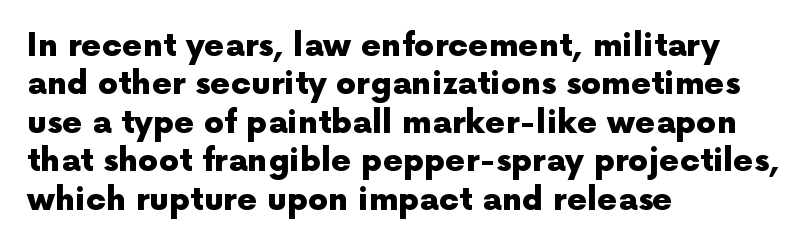
Emphasis by weight is at full strength: bold. Honestly, there is no underline to notice here at all. Reading down the block, your eye returns to a fixed left position each line. Nothing unusual about the tracking: characters are spaced as the font intends. The axis of the letterforms is exactly vertical.
